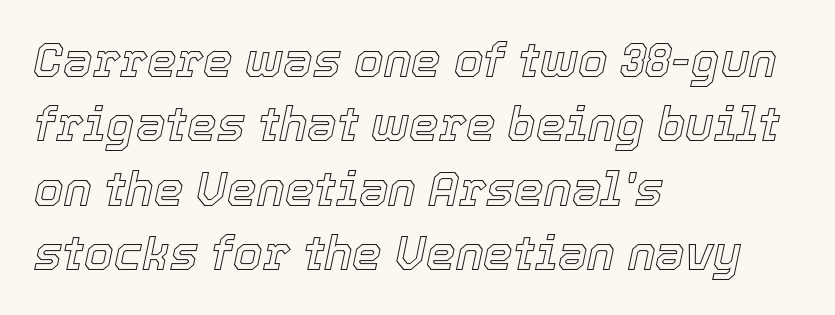
Interline gaps are of average width in this sample. The text carries the slant typical of an italic or oblique font. The letters sit at their default tracking, neither squeezed nor spread. Typeset ragged right — the left edge is the straight one. No word sits above an underline.
